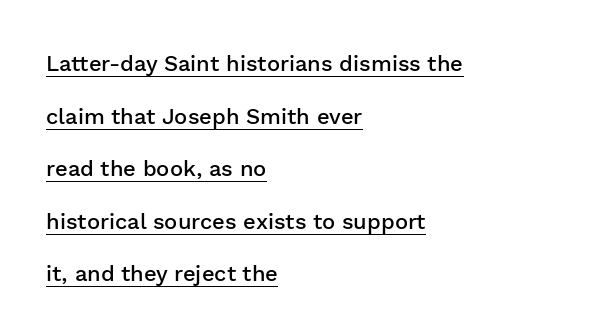
Q: Is the text bold? A: Semi-bold.
Q: Is the text italic (slanted)? A: No, it is upright.
Q: Is the text underlined? A: Yes.
Q: How is the paragraph aligned? A: Left-aligned.
Q: Is the spacing between letters normal or unusually wide? A: Normal.
Q: Is the spacing between lines tight, normal or loose? A: Loose.
